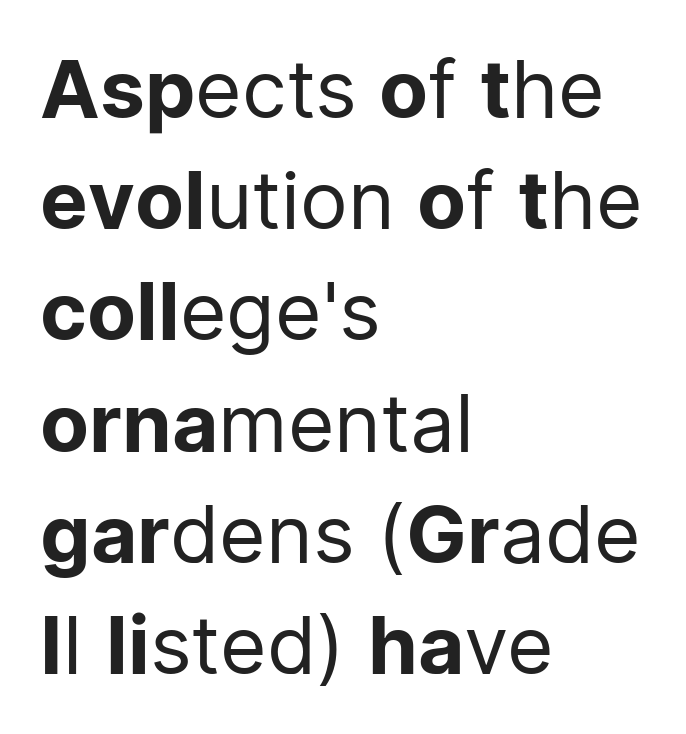
{"serif": "no", "italic": "no", "bold": "no", "weight": "regular", "width": "normal", "stroke_contrast": "low", "x_height": "medium", "monospaced": "no", "underline": "no", "align": "left", "line_spacing": "normal", "line_spacing_ratio": 1.39, "letter_spacing": "normal", "letter_spacing_em": 0.0, "glyph_px": 80}
